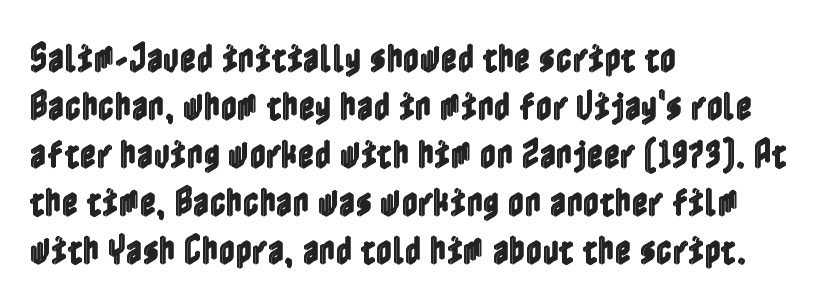
Q: Is the text italic (slanted)? A: No, it is upright.
Q: Is the text underlined? A: No.
Q: How is the paragraph aligned? A: Left-aligned.
Q: Is the spacing between letters normal or unusually wide? A: Normal.
Q: Is the spacing between lines tight, normal or loose? A: Normal.
Q: Width (condensed, normal, or wide)? A: Condensed.
Q: x-height? A: Medium.
